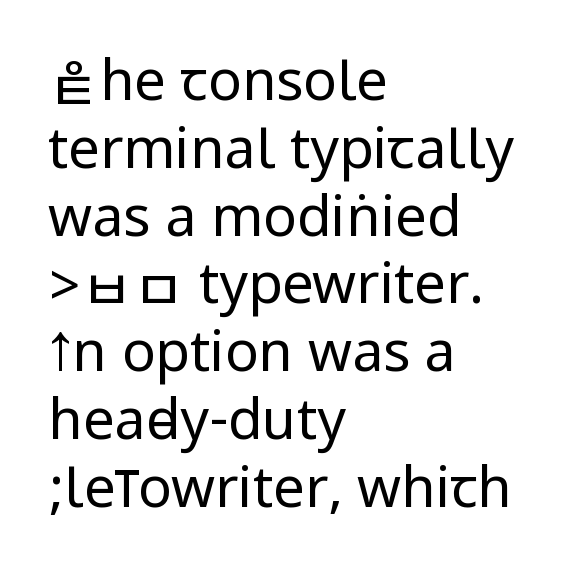
Q: Is the text bold? A: No.
Q: Is the text italic (slanted)? A: No, it is upright.
Q: Is the typeface a serif or a sans-serif typeface? A: Sans-serif.
Q: Is the text underlined? A: No.
Q: How is the paragraph aligned? A: Left-aligned.
Q: Is the spacing between letters normal or unusually wide? A: Normal.
Q: Width (condensed, normal, or wide)? A: Condensed.
Q: Stroke contrast? A: Low.
